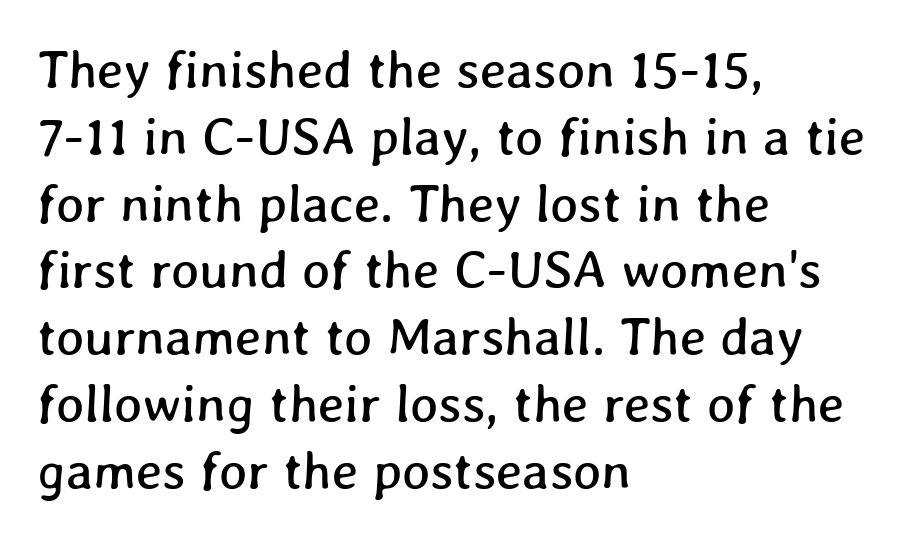
Where is the straight margin? On the left. Lines of text with bare space underneath. Proportional: the letters do not fall into vertical columns. Each word holds together tightly as a unit, with standard inter-letter gaps.
